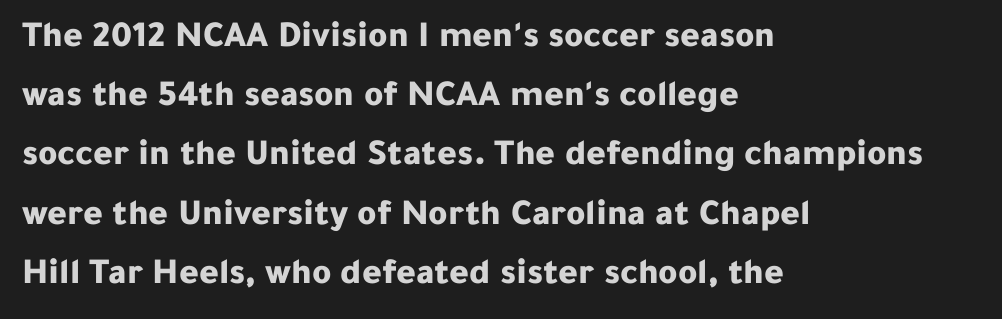
Q: Is the text bold? A: Yes.
Q: Is the text italic (slanted)? A: No, it is upright.
Q: Is the typeface a serif or a sans-serif typeface? A: Sans-serif.
Q: Is the text underlined? A: No.
Q: How is the paragraph aligned? A: Left-aligned.
Q: Is the spacing between letters normal or unusually wide? A: Normal.
Q: Is the spacing between lines tight, normal or loose? A: Normal.
Q: Width (condensed, normal, or wide)? A: Normal.
Q: Stroke contrast? A: Low.
Q: x-height? A: Medium.
Q: Monospaced? A: No.
